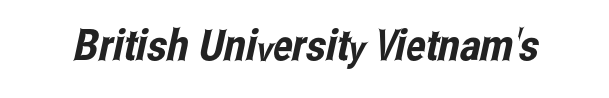
Character widths vary here, with narrow letters taking less room than wide ones. Descender tails drop into unmarked territory. A sans-serif font was chosen for this passage. Each word holds together tightly as a unit, with standard inter-letter gaps.
